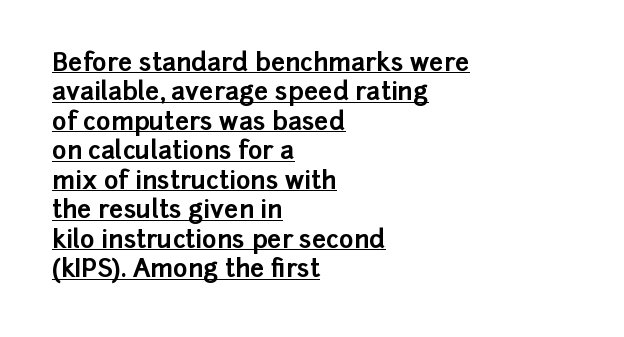
{"italic": "no", "bold": "yes", "underline": "yes", "align": "left", "line_spacing_ratio": 1.18, "letter_spacing": "normal", "letter_spacing_em": 0.0, "glyph_px": 25}
